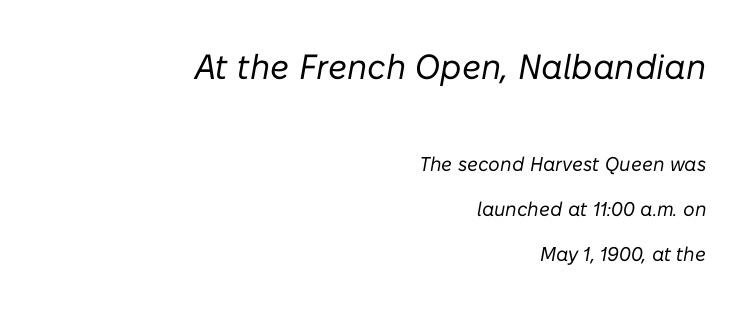
{"italic": "yes", "lean": "right", "slant_degrees": 10, "bold": "no", "weight": "regular", "width": "normal", "stroke_contrast": "low", "x_height": "medium", "monospaced": "no", "underline": "no", "align": "right", "line_spacing": "loose", "line_spacing_ratio": 2.24, "letter_spacing": "normal", "letter_spacing_em": 0.0, "larger_block": "first", "size_ratio": 1.75, "glyph_px": 35}
